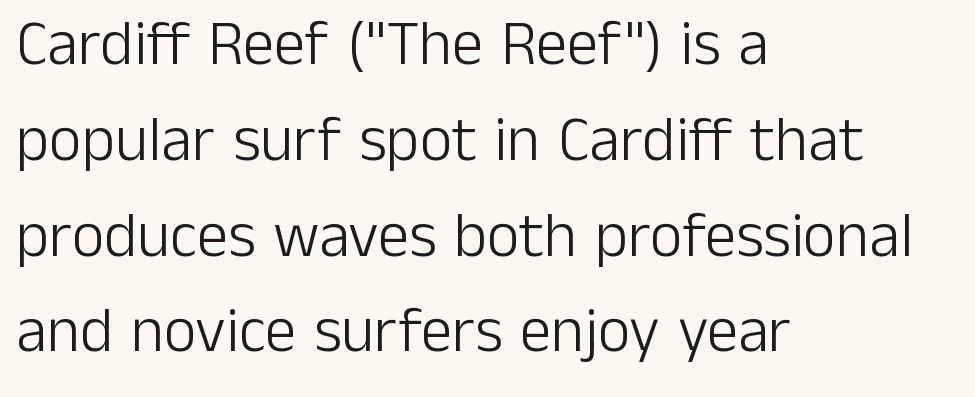
Q: Is the text bold? A: No.
Q: Is the text italic (slanted)? A: No, it is upright.
Q: Is the typeface a serif or a sans-serif typeface? A: Sans-serif.
Q: Is the text underlined? A: No.
Q: How is the paragraph aligned? A: Left-aligned.
Q: Is the spacing between letters normal or unusually wide? A: Normal.
Q: Is the spacing between lines tight, normal or loose? A: Normal.
Q: Width (condensed, normal, or wide)? A: Normal.
Q: Stroke contrast? A: Low.
Q: x-height? A: Medium.
Q: Monospaced? A: No.
